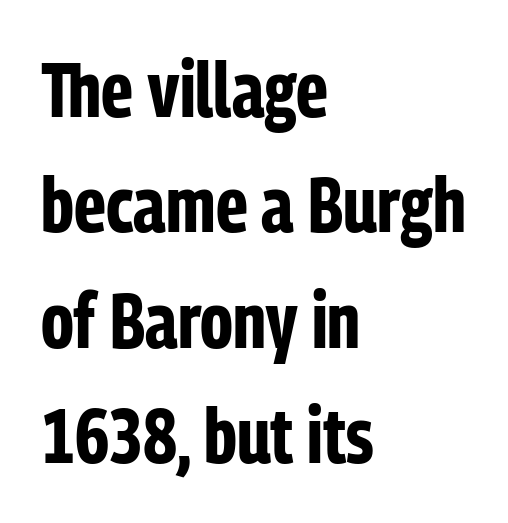
The image shows 78 px bold, condensed sans-serif type, upright; set left-aligned, normal line spacing (1.48x), normal letter spacing, not underlined; low stroke contrast and a medium x-height.
